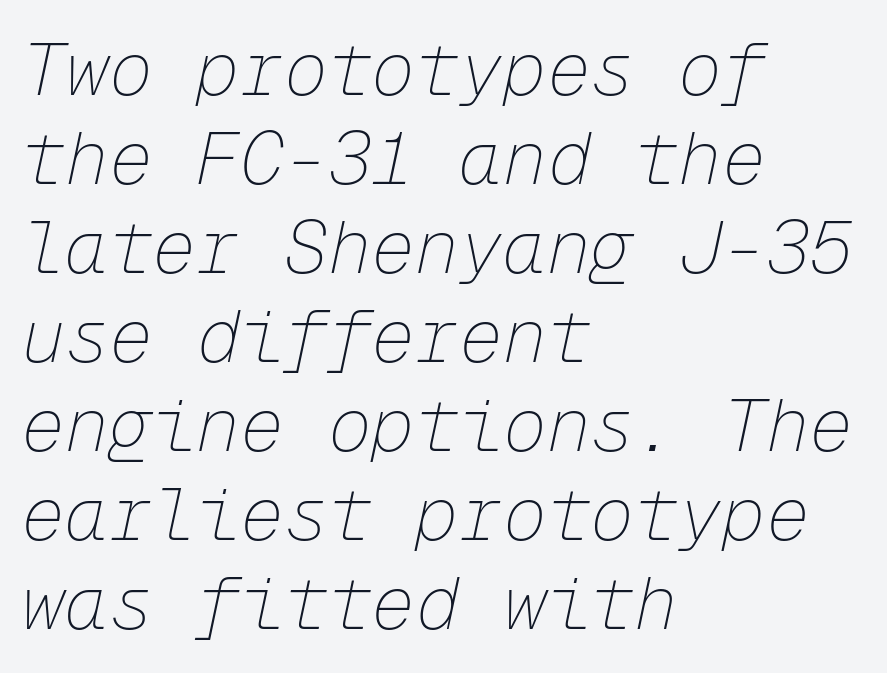
A student would call this left alignment; a typographer would say flush left, rag right. Spacing verdict: monospaced, one width for all characters. Decoration check: the copy has no underline. A typesetter would mark this as italic. Stroke thickness stays within the range of a standard reading face or lighter. Spacing between characters is what you'd get straight out of the box.
